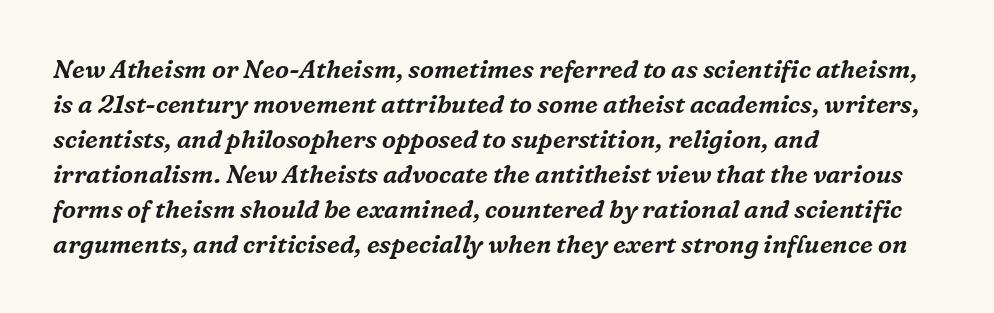
The image shows 25 px text type, italic (leaning right); set left-aligned, normal line spacing (1.4x), normal letter spacing, not underlined.
